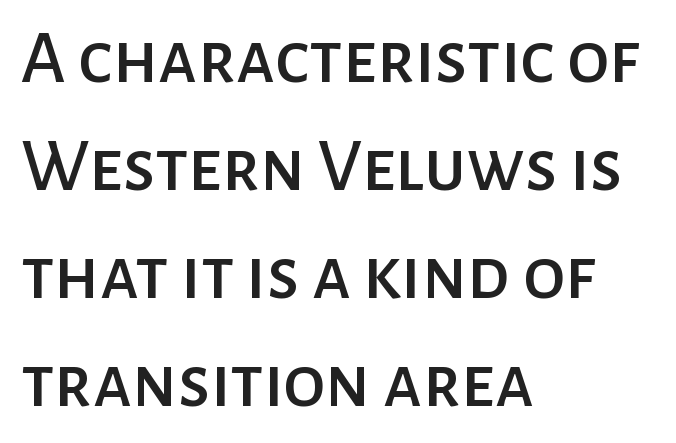
The image shows 76 px sans-serif type, upright; set left-aligned, normal line spacing (1.42x), normal letter spacing, not underlined; low stroke contrast and a medium x-height.
